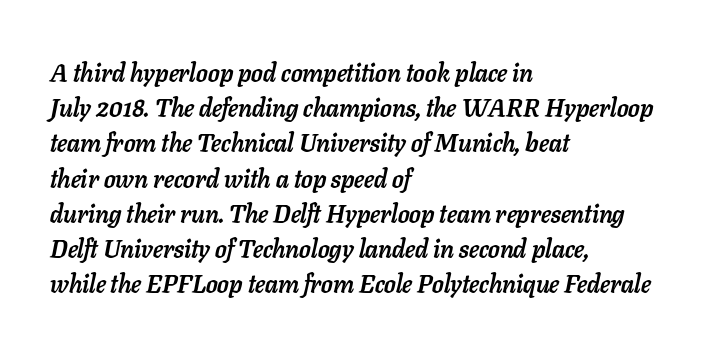
Q: Is the text bold? A: Yes.
Q: Is the text italic (slanted)? A: Yes, it leans right by about 11 degrees.
Q: Is the text underlined? A: No.
Q: How is the paragraph aligned? A: Left-aligned.
Q: Is the spacing between letters normal or unusually wide? A: Normal.
Q: Is the spacing between lines tight, normal or loose? A: Normal.
